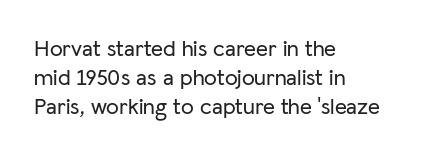
Interline gaps are of average width in this sample. Short note: letters normally spaced. Posture: vertical. The strip under each line holds only bare page. Which margin do the lines hug? The left one — the right edge is uneven.
